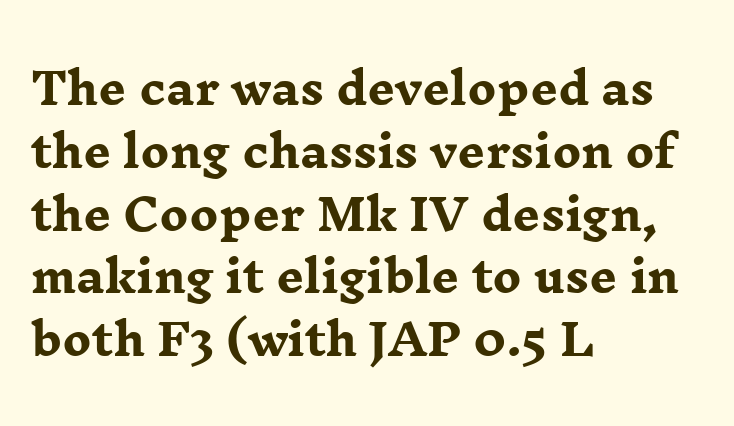
The passage is arranged the way most books set body copy — flush left. Varying glyph widths throughout — classic text-font behaviour. Does the weight exceed regular? Yes, all the way to bold. Each row of text sits above clean, open space. In terms of posture, this sample is upright. This block has exactly the height ordinary leading produces.
